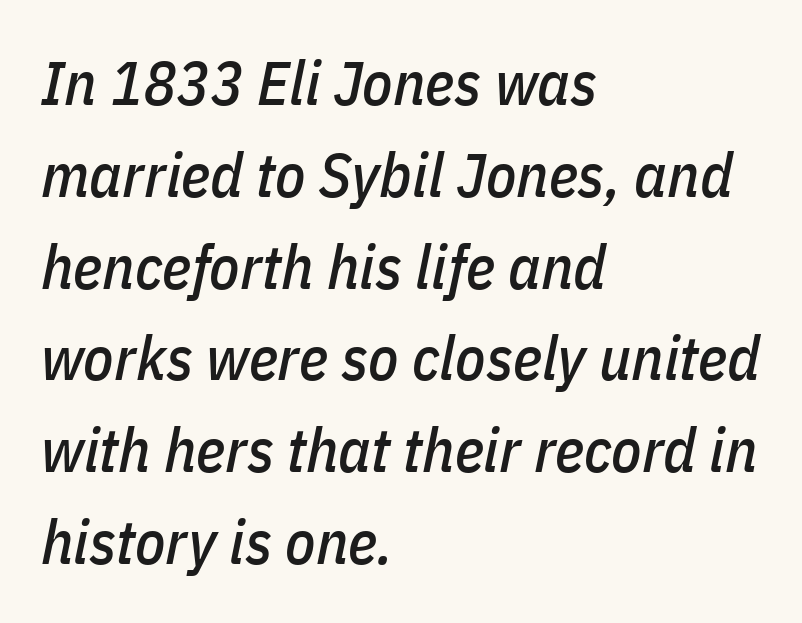
Just letters on the line, the space beneath them empty. The passage shown is typed in a proportional face where columns would drift. The ragged edge is on the right, which tells us the setting is flush left. Rows of type keep a routine distance in the vertical direction. The rendering applies a slant to the glyphs. These lines keep a tight, regular rhythm from letter to letter.
